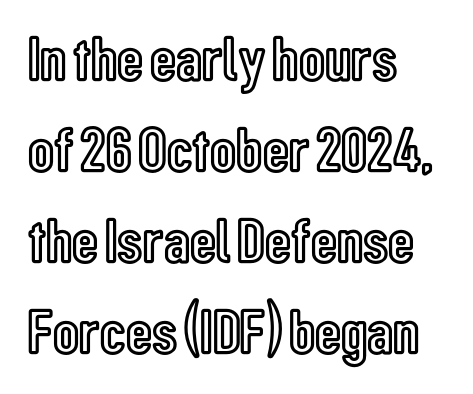
{"italic": "no", "width": "condensed", "x_height": "medium", "monospaced": "no", "underline": "no", "align": "left", "line_spacing": "normal", "line_spacing_ratio": 1.42, "letter_spacing": "normal", "letter_spacing_em": 0.0, "glyph_px": 64}
